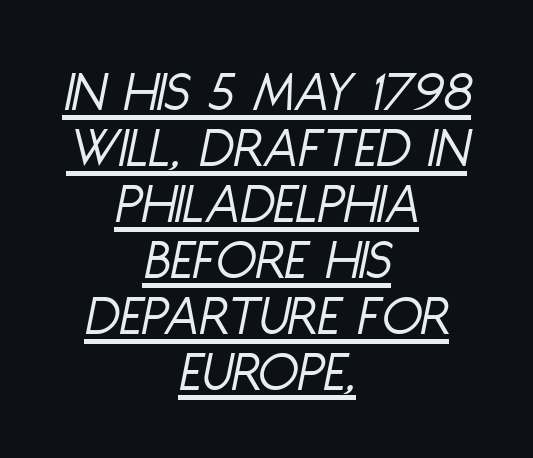
The image shows 59 px light, condensed type, italic (leaning right); set centered, tight line spacing (0.95x), normal letter spacing, underlined; low stroke contrast and a large x-height.
